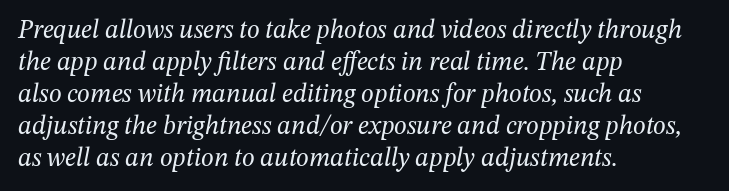
Q: Is the text bold? A: No.
Q: Is the text italic (slanted)? A: Yes, it leans right by about 12 degrees.
Q: Is the text underlined? A: No.
Q: How is the paragraph aligned? A: Left-aligned.
Q: Is the spacing between letters normal or unusually wide? A: Normal.
